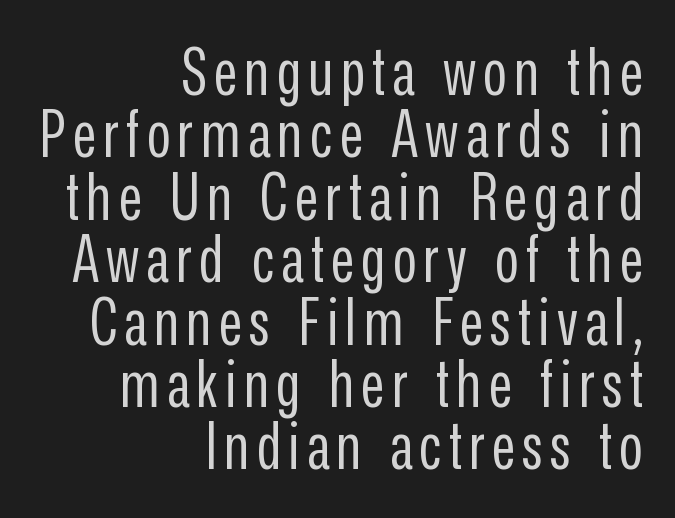
The image shows 65 px regular-weight, condensed sans-serif type, upright; set right-aligned, tight line spacing (0.96x), not underlined; low stroke contrast and a medium x-height.
